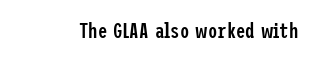
The image shows 21 px text type, upright; set normal letter spacing, not underlined.
